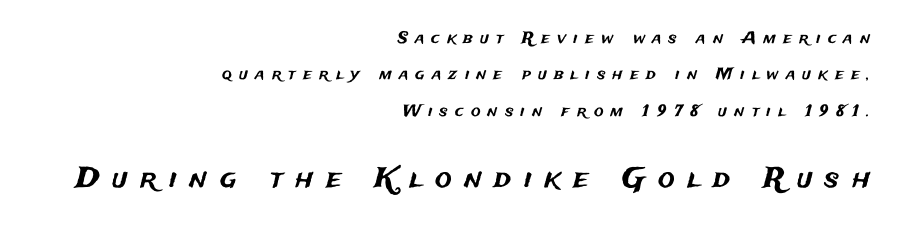
The image shows 28 px sans-serif type; set right-aligned, loose line spacing (2.28x), unusually wide letter spacing (+0.45 em), not underlined; the second (bottom) block is 1.75x larger; medium stroke contrast and a medium x-height.
